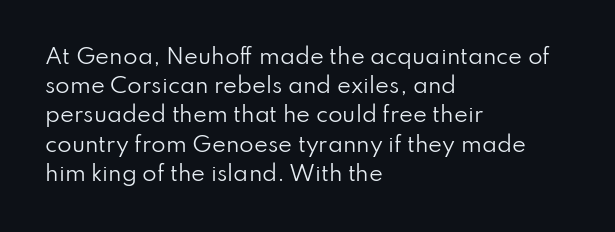
Q: Is the text bold? A: No.
Q: Is the text italic (slanted)? A: No, it is upright.
Q: Is the text underlined? A: No.
Q: How is the paragraph aligned? A: Left-aligned.
Q: Is the spacing between letters normal or unusually wide? A: Normal.
Q: Is the spacing between lines tight, normal or loose? A: Normal.
